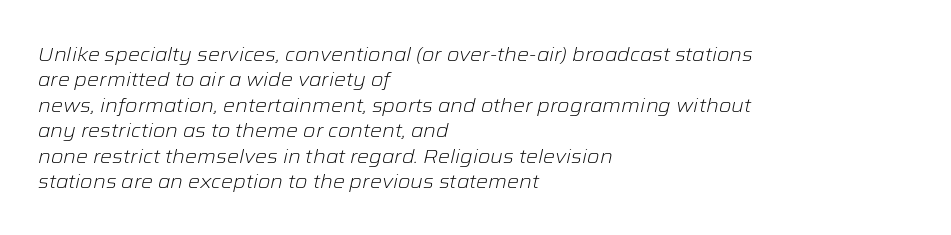
The image shows 20 px text type, italic (leaning right); set left-aligned, normal line spacing (1.27x), normal letter spacing, not underlined.
